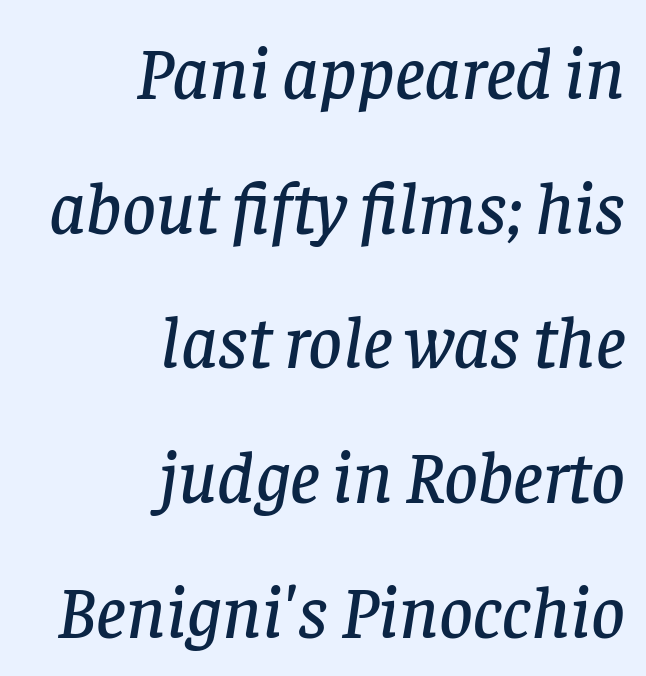
The image shows 74 px serif type, italic (leaning right); set right-aligned, line spacing 1.82x, normal letter spacing, not underlined; low stroke contrast and a large x-height.
